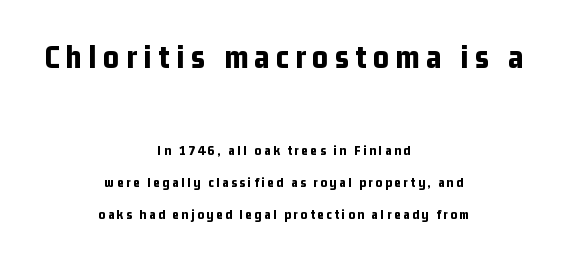
{"serif": "no", "italic": "no", "bold": "yes", "weight": "bold", "width": "condensed", "stroke_contrast": "low", "x_height": "medium", "monospaced": "no", "underline": "no", "align": "center", "line_spacing": "loose", "line_spacing_ratio": 2.29, "larger_block": "first", "size_ratio": 2.43, "glyph_px": 34}
